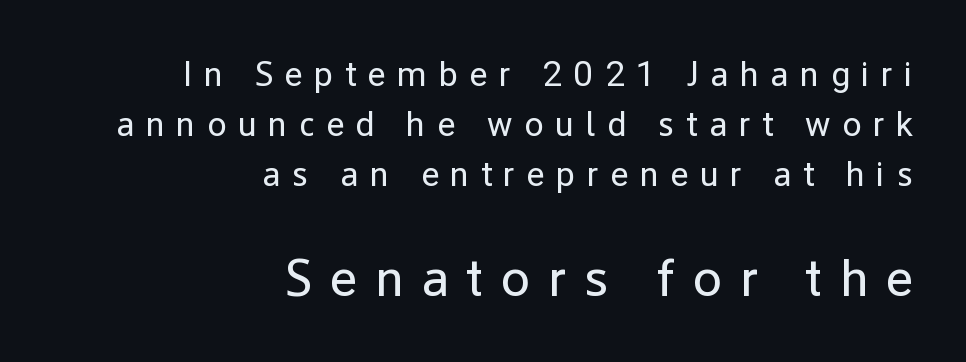
Q: Is the text bold? A: No.
Q: Is the text italic (slanted)? A: No, it is upright.
Q: Is the typeface a serif or a sans-serif typeface? A: Sans-serif.
Q: Is the text underlined? A: No.
Q: How is the paragraph aligned? A: Right-aligned.
Q: Is the spacing between letters normal or unusually wide? A: Unusually wide.
Q: Is the spacing between lines tight, normal or loose? A: Normal.
Q: Which block of text is set in a larger size, the first (top) or the second (bottom)? A: The second (bottom) one.
Q: Width (condensed, normal, or wide)? A: Normal.
Q: Stroke contrast? A: Low.
Q: x-height? A: Medium.
Q: Monospaced? A: No.
